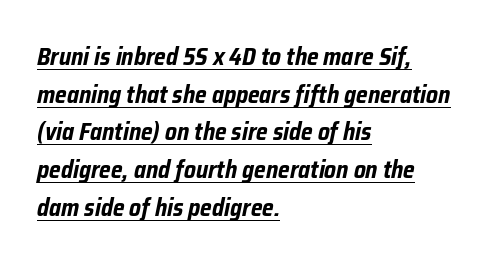
The image shows 24 px bold type, italic (leaning right); set left-aligned, normal line spacing (1.57x), normal letter spacing, underlined.
